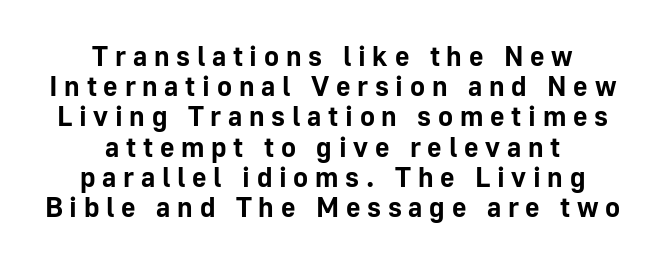
{"serif": "no", "italic": "no", "bold": "yes", "weight": "bold", "width": "normal", "stroke_contrast": "low", "x_height": "medium", "monospaced": "no", "underline": "no", "align": "center", "line_spacing": "tight", "line_spacing_ratio": 1.08, "letter_spacing": "wide", "letter_spacing_em": 0.24, "glyph_px": 28}
